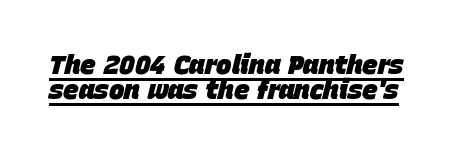
Q: Is the text bold? A: Yes.
Q: Is the text italic (slanted)? A: Yes, it leans right by about 15 degrees.
Q: Is the text underlined? A: Yes.
Q: Is the spacing between letters normal or unusually wide? A: Normal.
Q: Is the spacing between lines tight, normal or loose? A: Tight.
